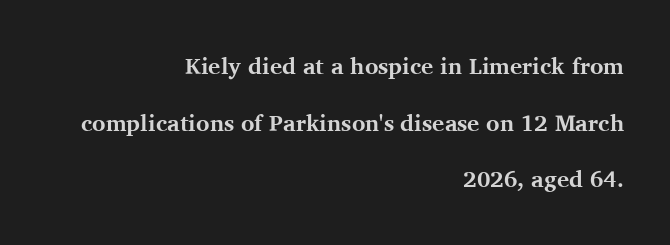
The image shows 23 px bold type, upright; set right-aligned, loose line spacing (2.46x), normal letter spacing, not underlined.
